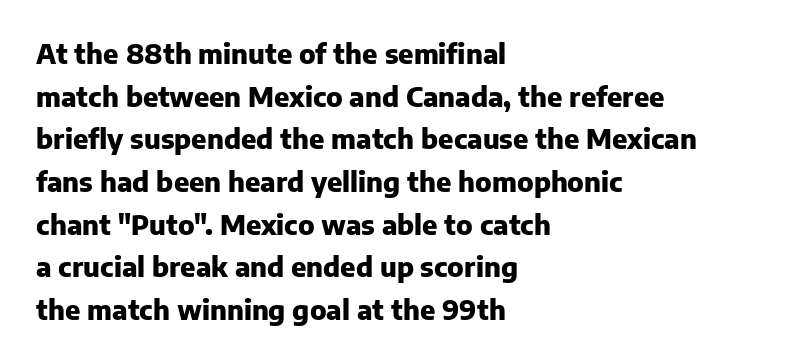
{"italic": "no", "bold": "yes", "underline": "no", "align": "left", "line_spacing": "normal", "line_spacing_ratio": 1.58, "letter_spacing": "normal", "letter_spacing_em": 0.0, "glyph_px": 27}
